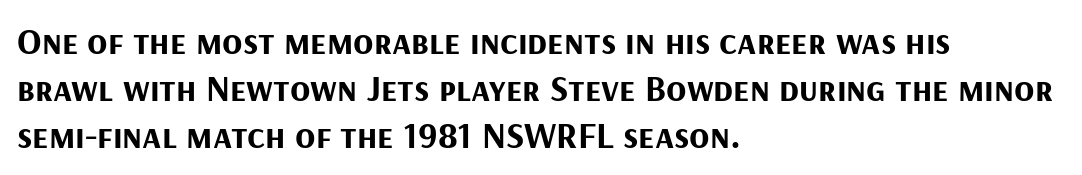
Q: Is the text bold? A: Yes.
Q: Is the text italic (slanted)? A: No, it is upright.
Q: Is the typeface a serif or a sans-serif typeface? A: Sans-serif.
Q: Is the text underlined? A: No.
Q: How is the paragraph aligned? A: Left-aligned.
Q: Is the spacing between letters normal or unusually wide? A: Normal.
Q: Is the spacing between lines tight, normal or loose? A: Normal.
Q: Width (condensed, normal, or wide)? A: Normal.
Q: Stroke contrast? A: Medium.
Q: x-height? A: Medium.
Q: Monospaced? A: No.
